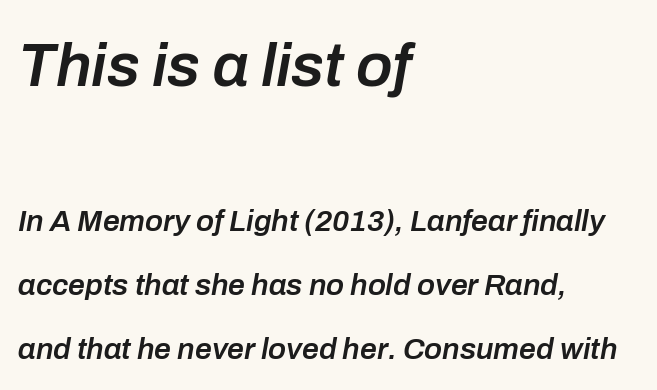
{"italic": "yes", "lean": "right", "slant_degrees": 10, "bold": "semi", "weight": "semibold", "width": "normal", "stroke_contrast": "low", "x_height": "medium", "monospaced": "no", "underline": "no", "align": "left", "line_spacing": "loose", "line_spacing_ratio": 2.13, "letter_spacing": "normal", "letter_spacing_em": 0.0, "larger_block": "first", "size_ratio": 2.03, "glyph_px": 61}
